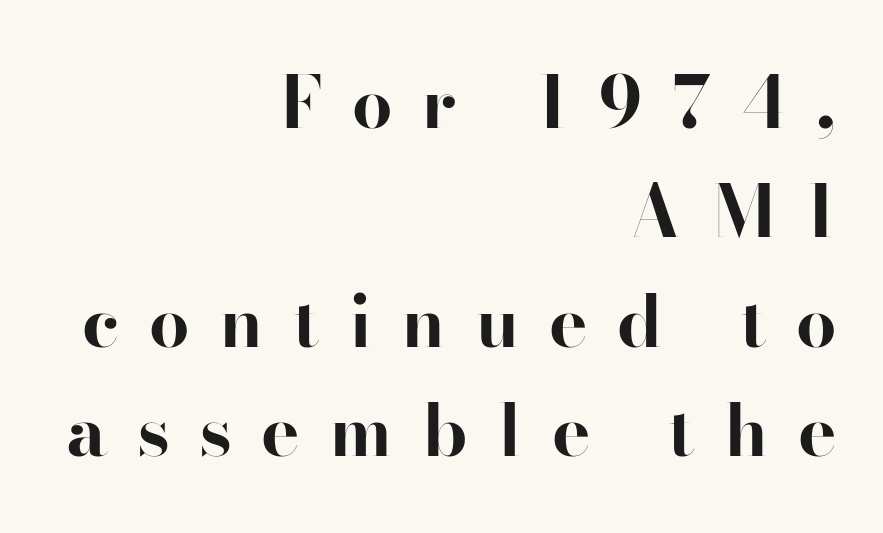
The image shows 72 px bold serif type, upright; set right-aligned, normal line spacing (1.52x), unusually wide letter spacing (+0.41 em), not underlined; high stroke contrast and a small x-height.
